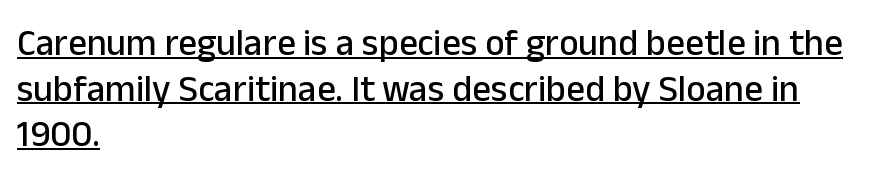
The image shows 37 px sans-serif type, upright; set left-aligned, line spacing 1.23x, normal letter spacing, underlined; low stroke contrast and a medium x-height.
